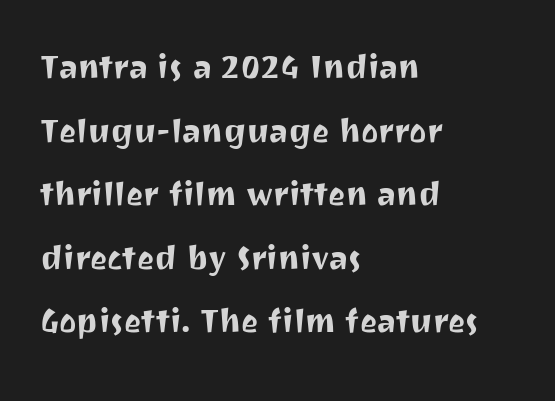
{"serif": "no", "italic": "no", "width": "normal", "stroke_contrast": "medium", "x_height": "medium", "monospaced": "no", "underline": "no", "align": "left", "line_spacing": "normal", "line_spacing_ratio": 1.55, "letter_spacing": "normal", "letter_spacing_em": 0.0, "glyph_px": 41}
